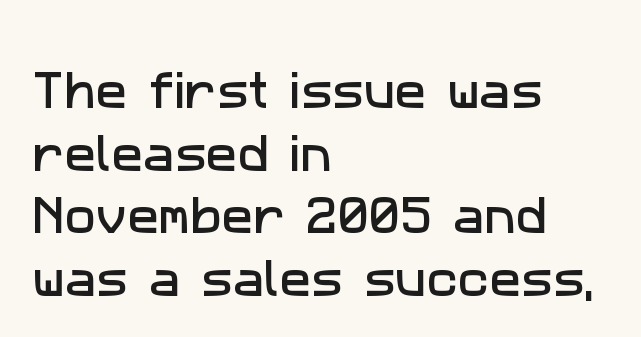
Q: Is the typeface a serif or a sans-serif typeface? A: Sans-serif.
Q: Is the text underlined? A: No.
Q: How is the paragraph aligned? A: Left-aligned.
Q: Is the spacing between letters normal or unusually wide? A: Normal.
Q: Is the spacing between lines tight, normal or loose? A: Normal.
Q: Width (condensed, normal, or wide)? A: Normal.
Q: Stroke contrast? A: Low.
Q: x-height? A: Medium.
Q: Monospaced? A: No.
